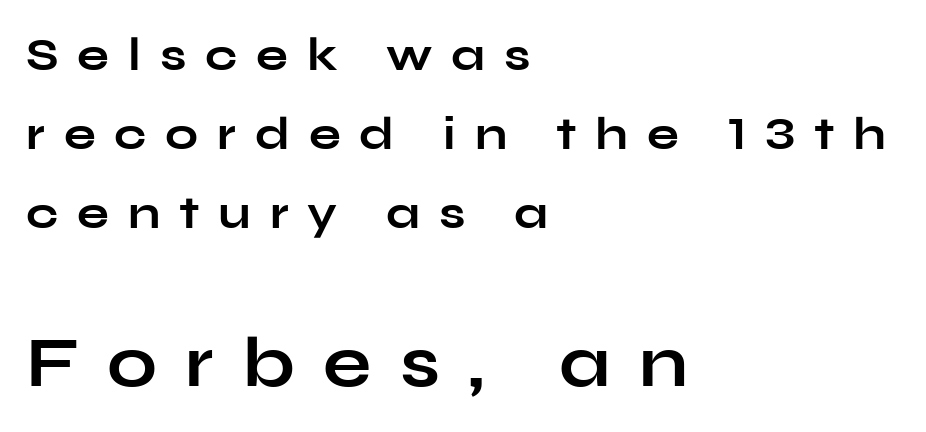
The image shows 71 px bold, wide sans-serif type, upright; set left-aligned, normal line spacing (1.68x), unusually wide letter spacing (+0.4 em), not underlined; the second (bottom) block is 1.51x larger; low stroke contrast and a medium x-height.
